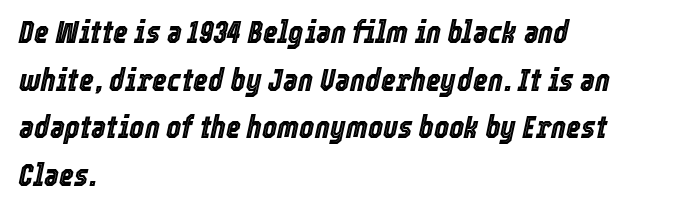
Q: Is the text italic (slanted)? A: Yes, it leans right by about 12 degrees.
Q: Is the text underlined? A: No.
Q: How is the paragraph aligned? A: Left-aligned.
Q: Is the spacing between letters normal or unusually wide? A: Normal.
Q: Is the spacing between lines tight, normal or loose? A: Normal.
Q: Width (condensed, normal, or wide)? A: Condensed.
Q: x-height? A: Medium.
Q: Monospaced? A: No.
